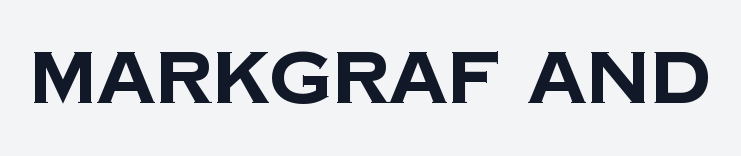
{"serif": "no", "bold": "yes", "weight": "bold", "width": "normal", "stroke_contrast": "low", "x_height": "large", "monospaced": "no", "underline": "no", "letter_spacing": "normal", "letter_spacing_em": 0.0, "glyph_px": 73}
